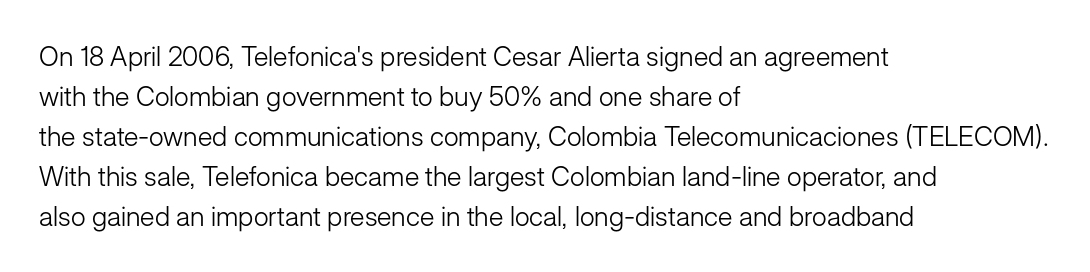
Italic: no, the glyphs are upright roman. Observe the ordinary spacing: letters are neighbours, not strangers. Line spacing here is normal. The zone under the glyphs is completely vacant. These lines stack with their left ends in a neat column.
